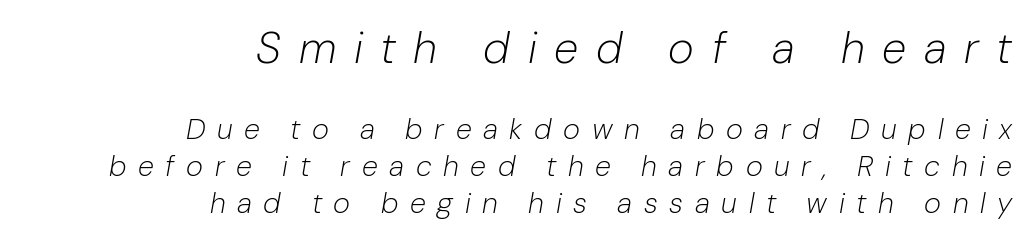
{"italic": "yes", "lean": "right", "slant_degrees": 10, "bold": "no", "weight": "light", "width": "normal", "stroke_contrast": "low", "x_height": "medium", "monospaced": "no", "underline": "no", "align": "right", "line_spacing": "normal", "line_spacing_ratio": 1.27, "letter_spacing": "wide", "letter_spacing_em": 0.4, "larger_block": "first", "size_ratio": 1.52, "glyph_px": 44}
